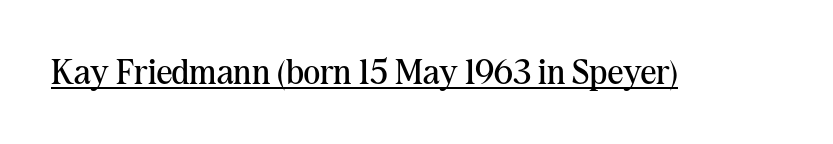
The lettering holds an erect, upright posture throughout. The horizontal fit of the characters is conventional and even. Is this a fixed-width face? No — the glyphs have proportional, varying widths. Stem width sits at or under what a default text font uses.
